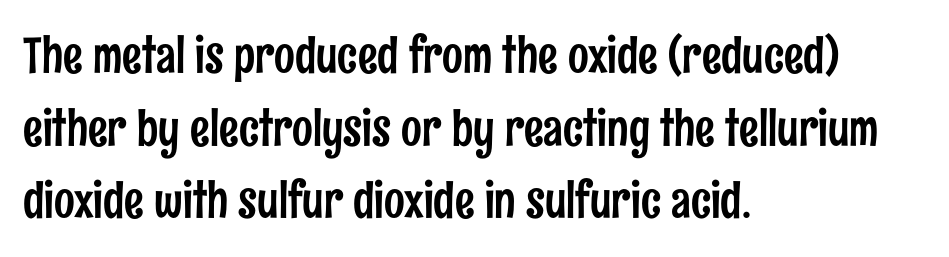
The image shows 49 px condensed sans-serif type, upright; set left-aligned, normal line spacing (1.48x), normal letter spacing, not underlined; low stroke contrast and a medium x-height.
